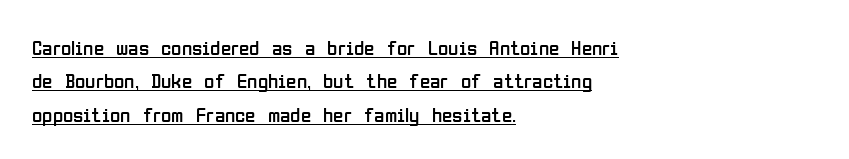
The image shows 21 px text type, upright; set left-aligned, normal line spacing (1.59x), normal letter spacing, underlined.
